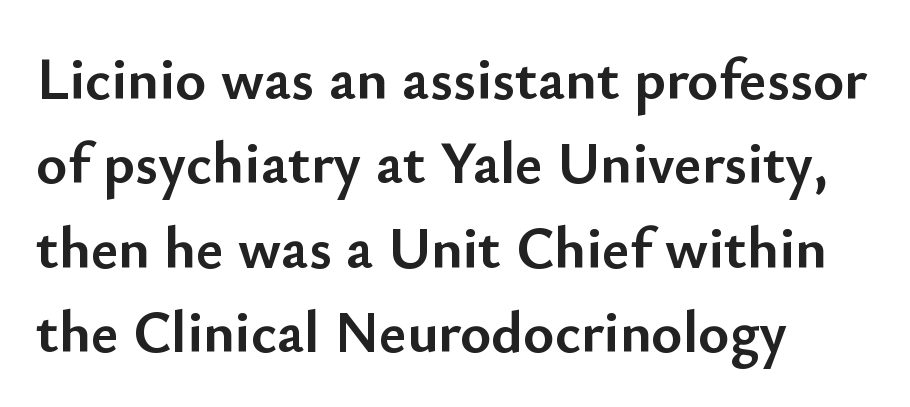
{"serif": "no", "italic": "no", "bold": "yes", "weight": "semibold", "width": "normal", "stroke_contrast": "low", "x_height": "small", "monospaced": "no", "underline": "no", "align": "left", "line_spacing": "normal", "line_spacing_ratio": 1.43, "letter_spacing": "normal", "letter_spacing_em": 0.0, "glyph_px": 59}
